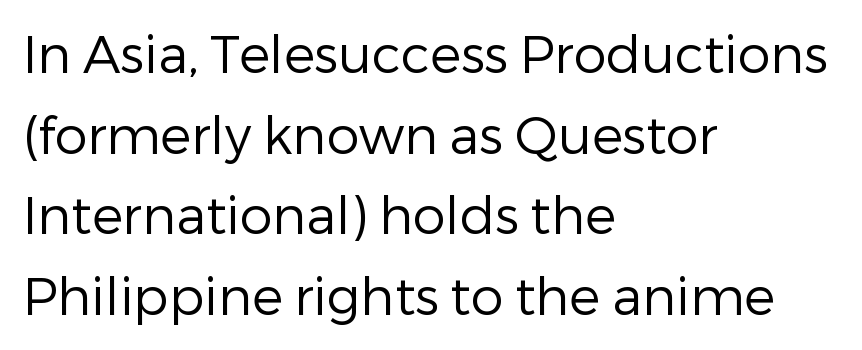
The string is rendered with underlining switched off. The typesetting does not lean heavy: it is not bold. Characters remain perfectly vertical along every line. What stands out about the letter spacing? Nothing — it is the standard amount. This sample uses a sans-serif face. The compositor pushed each line to the left boundary.
